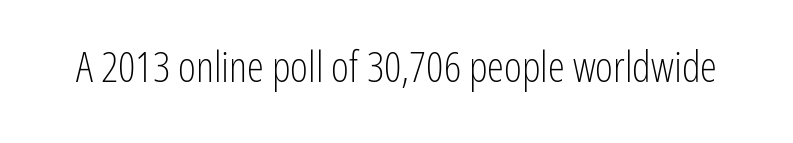
The image shows 43 px light, condensed sans-serif type, upright; set normal letter spacing, not underlined; low stroke contrast and a medium x-height.
